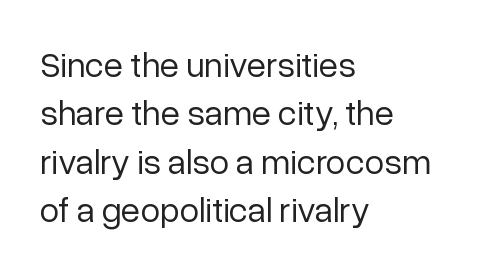
The image shows 35 px regular-weight sans-serif type, upright; set left-aligned, normal line spacing (1.38x), normal letter spacing, not underlined; low stroke contrast and a medium x-height.
